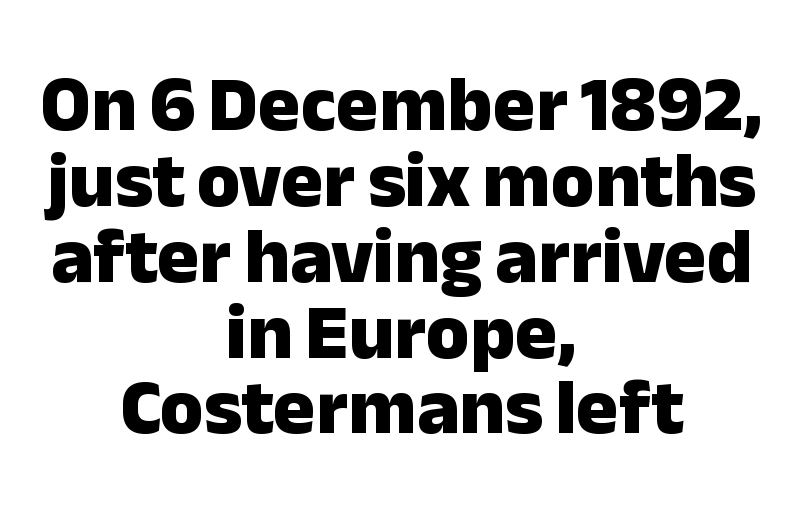
Clear beneath every line of the passage. The type is set solid horizontally, with unmodified tracking. The block of text is dense from top to bottom, with scant space between rows. Is this a fixed-width face? No — the glyphs have proportional, varying widths.
